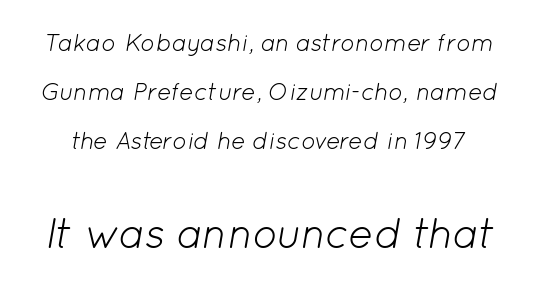
The image shows 42 px light type, italic (leaning right); set loose line spacing (2.04x), normal letter spacing, not underlined; the second (bottom) block is 1.75x larger; low stroke contrast and a medium x-height.
